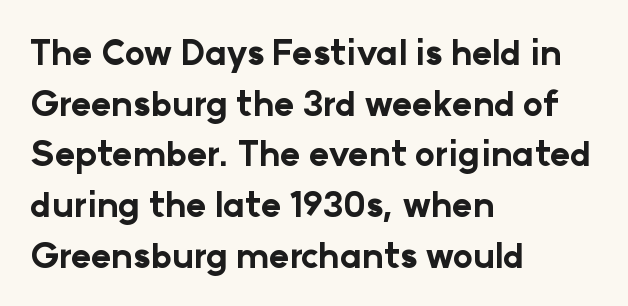
The image shows 34 px bold sans-serif type, upright; set left-aligned, normal line spacing (1.49x), normal letter spacing, not underlined; low stroke contrast and a medium x-height.
